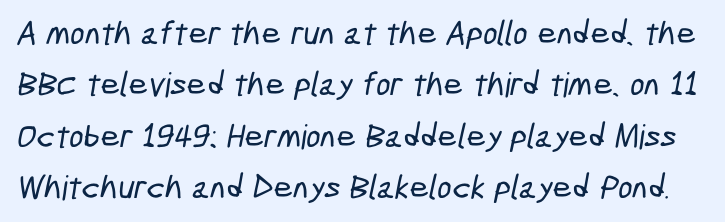
Q: Is the typeface a serif or a sans-serif typeface? A: Sans-serif.
Q: Is the text underlined? A: No.
Q: Is the spacing between letters normal or unusually wide? A: Normal.
Q: Is the spacing between lines tight, normal or loose? A: Normal.
Q: Width (condensed, normal, or wide)? A: Condensed.
Q: Stroke contrast? A: Low.
Q: x-height? A: Medium.
Q: Monospaced? A: No.
